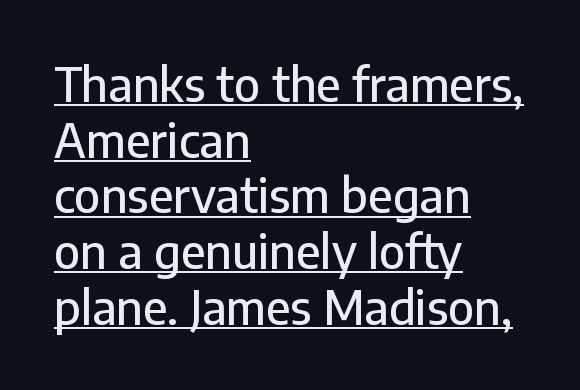
Examine the stroke ends and you'll find no serifs. The lettering holds an erect, upright posture throughout. You could not count columns in this text — the font is proportionally spaced. Students, note that the glyphs here touch the page at normal intervals. The paragraph has a hard left edge and a soft right edge.
